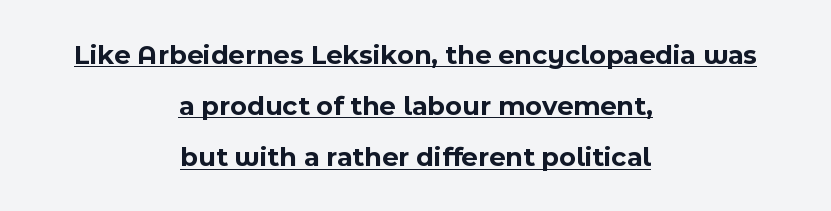
{"serif": "no", "italic": "no", "bold": "yes", "weight": "bold", "width": "normal", "x_height": "medium", "monospaced": "no", "underline": "yes", "align": "center", "line_spacing_ratio": 1.83, "letter_spacing": "normal", "letter_spacing_em": 0.0, "glyph_px": 28}
